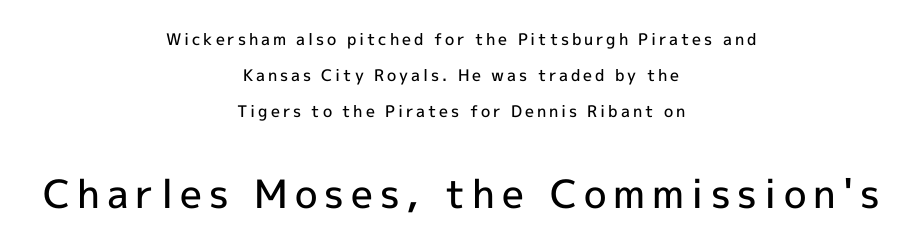
{"serif": "no", "italic": "no", "bold": "semi", "weight": "semibold", "width": "normal", "x_height": "medium", "monospaced": "no", "underline": "no", "align": "center", "line_spacing": "loose", "line_spacing_ratio": 2.24, "larger_block": "second", "size_ratio": 2.44, "glyph_px": 39}
